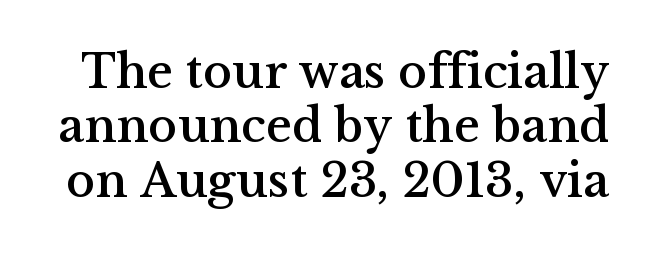
The passage shown is typeset with a serif family. The horizontal fit of the characters is conventional and even. The space between consecutive lines is stingy. Proportional: the letters do not fall into vertical columns.
